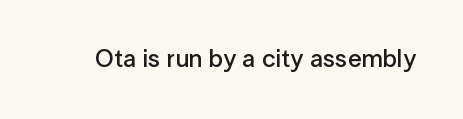
The letters stand upright; this is a roman face. Words appear dense and cohesive because spacing is normal. What weight is shown? A semibold, between regular and bold. The passage shown is not underscored anywhere.
